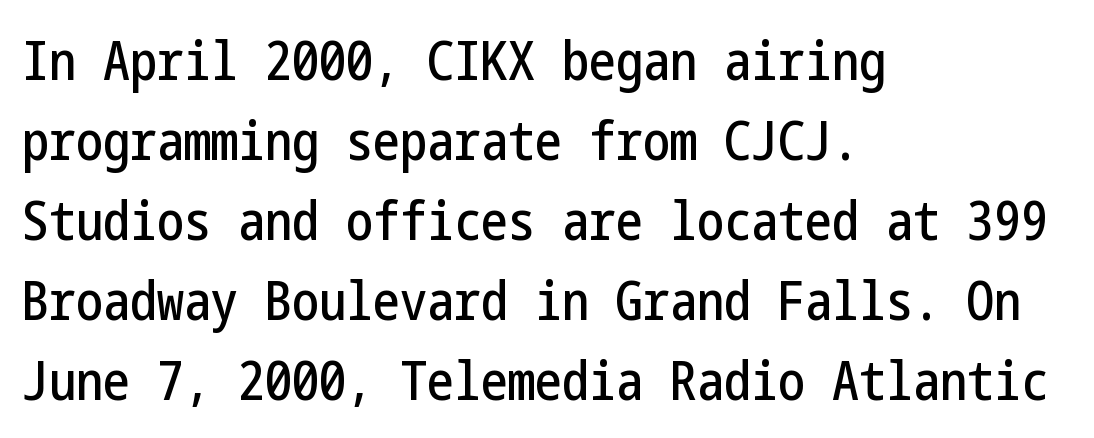
Q: Is the text italic (slanted)? A: No, it is upright.
Q: Is the typeface a serif or a sans-serif typeface? A: Sans-serif.
Q: Is the text underlined? A: No.
Q: How is the paragraph aligned? A: Left-aligned.
Q: Is the spacing between letters normal or unusually wide? A: Normal.
Q: Is the spacing between lines tight, normal or loose? A: Normal.
Q: Width (condensed, normal, or wide)? A: Condensed.
Q: Stroke contrast? A: Low.
Q: x-height? A: Medium.
